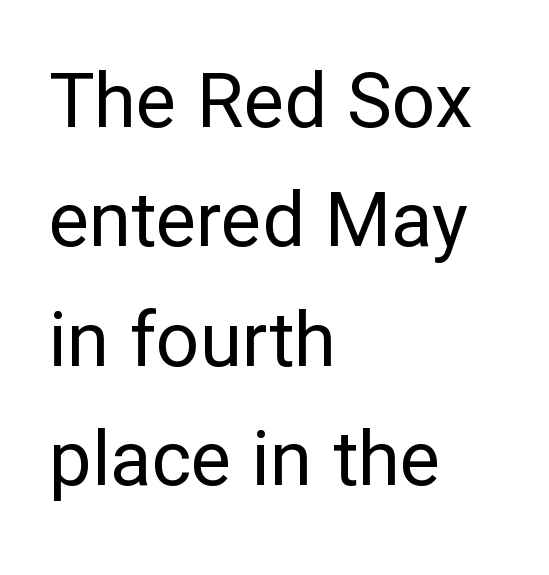
{"serif": "no", "italic": "no", "bold": "no", "weight": "regular", "width": "normal", "stroke_contrast": "low", "x_height": "medium", "monospaced": "no", "underline": "no", "align": "left", "line_spacing": "normal", "line_spacing_ratio": 1.57, "letter_spacing": "normal", "letter_spacing_em": 0.0, "glyph_px": 76}
